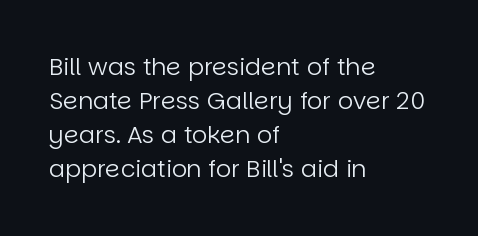
Q: Is the text bold? A: No.
Q: Is the text italic (slanted)? A: No, it is upright.
Q: Is the text underlined? A: No.
Q: How is the paragraph aligned? A: Left-aligned.
Q: Is the spacing between letters normal or unusually wide? A: Normal.
Q: Is the spacing between lines tight, normal or loose? A: Normal.
